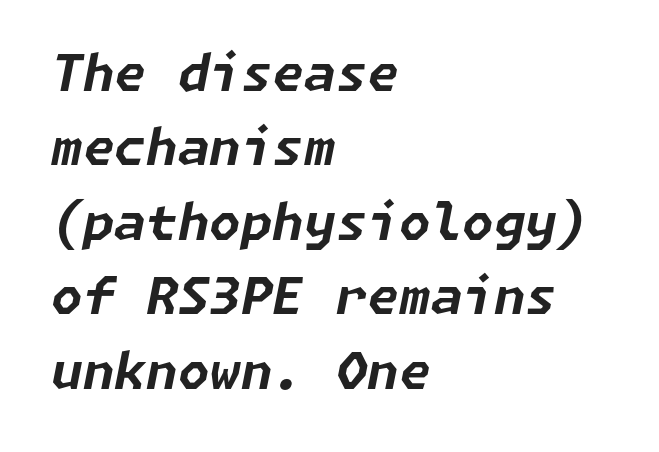
{"italic": "yes", "lean": "right", "slant_degrees": 11, "bold": "yes", "weight": "bold", "width": "normal", "stroke_contrast": "low", "x_height": "medium", "underline": "no", "align": "left", "line_spacing": "normal", "line_spacing_ratio": 1.46, "letter_spacing": "normal", "letter_spacing_em": 0.0, "glyph_px": 51}
